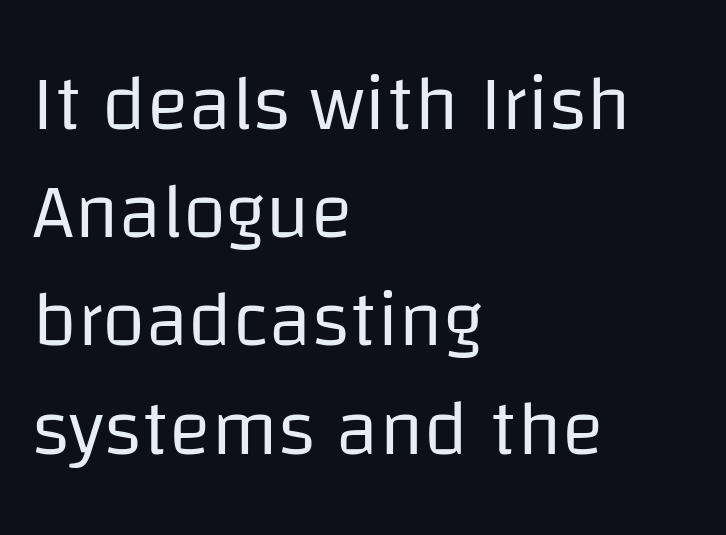
The image shows 79 px regular-weight sans-serif type, upright; set left-aligned, normal line spacing (1.37x), normal letter spacing, not underlined; low stroke contrast and a large x-height.
